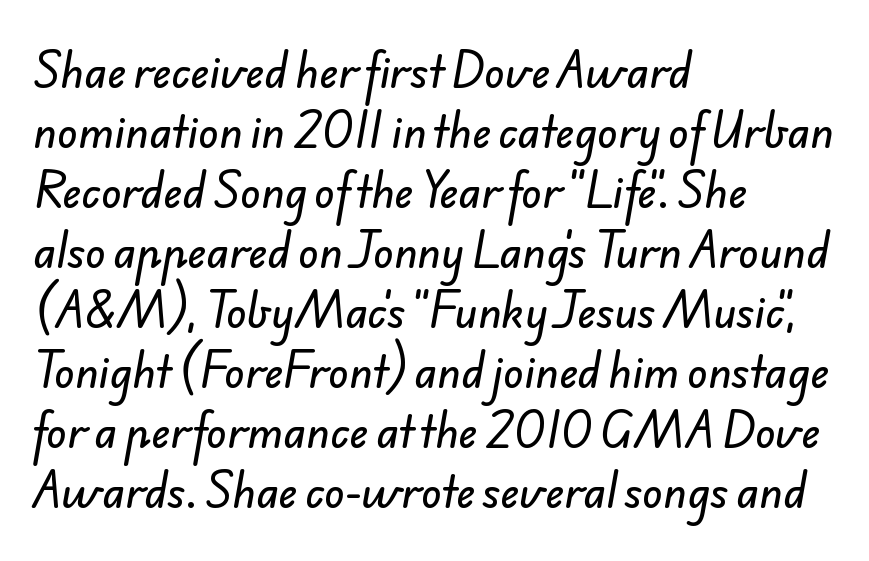
The image shows 42 px sans-serif type; set left-aligned, normal line spacing (1.43x), normal letter spacing, not underlined; low stroke contrast and a small x-height.
